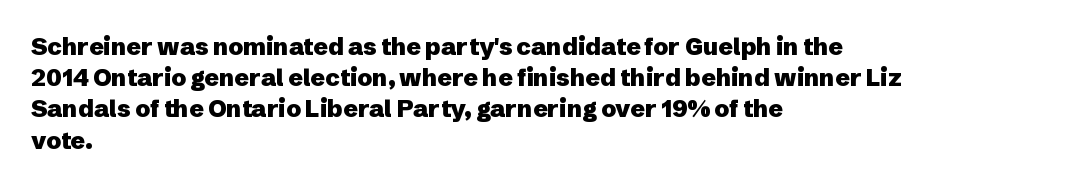
{"italic": "no", "bold": "yes", "underline": "no", "align": "left", "line_spacing": "normal", "line_spacing_ratio": 1.3, "letter_spacing": "normal", "letter_spacing_em": 0.0, "glyph_px": 24}
